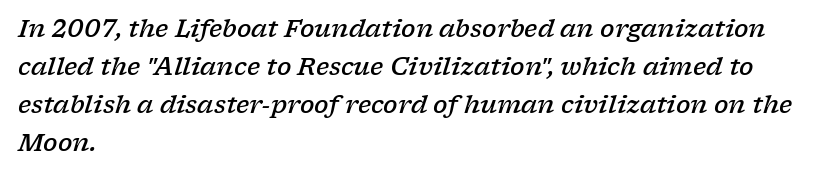
It's the slanting kind of type. Has an underline been added? It has not. Compared with a centered layout, this one pins lines to the left instead. The gaps between neighbouring characters are ordinary and unremarkable.
